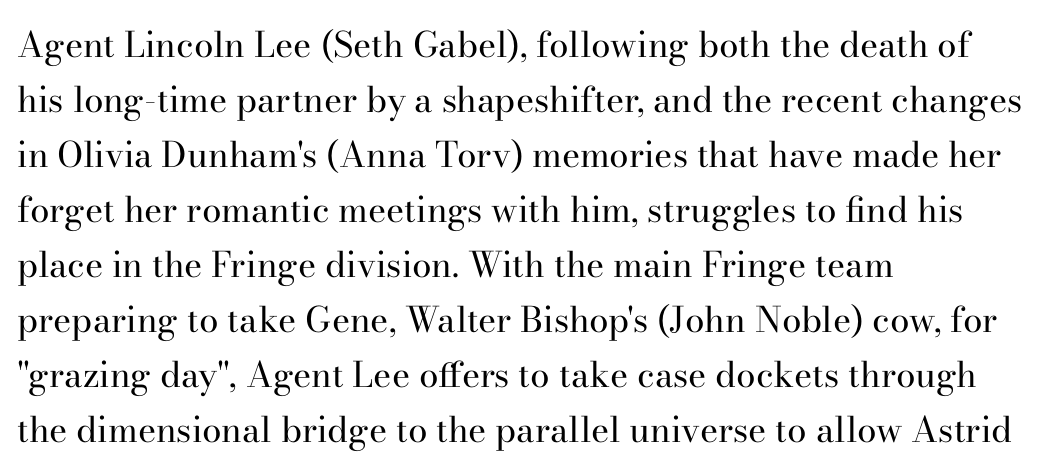
The image shows 35 px regular-weight serif type, upright; set left-aligned, normal line spacing (1.57x), normal letter spacing, not underlined; high stroke contrast and a small x-height.
